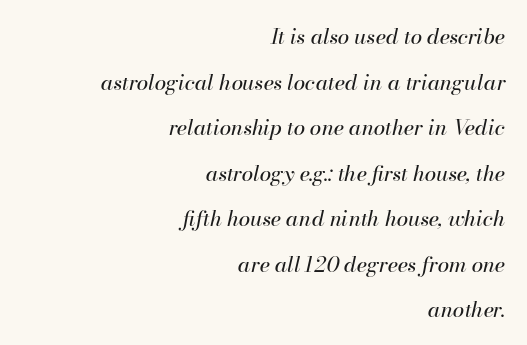
Q: Is the text bold? A: No.
Q: Is the text italic (slanted)? A: Yes, it leans right by about 13 degrees.
Q: Is the text underlined? A: No.
Q: How is the paragraph aligned? A: Right-aligned.
Q: Is the spacing between letters normal or unusually wide? A: Normal.
Q: Is the spacing between lines tight, normal or loose? A: Loose.
